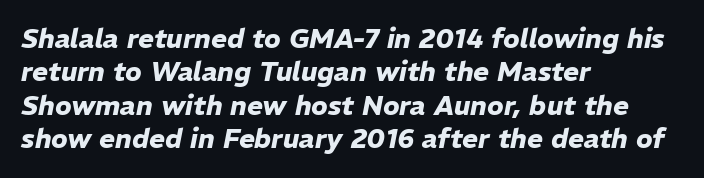
The passage shown leans; its letterforms are oblique. Where is the straight margin? On the left. Default kerning and tracking; the words read as compact shapes. A full-strength bold gives these letters their thick strokes.
